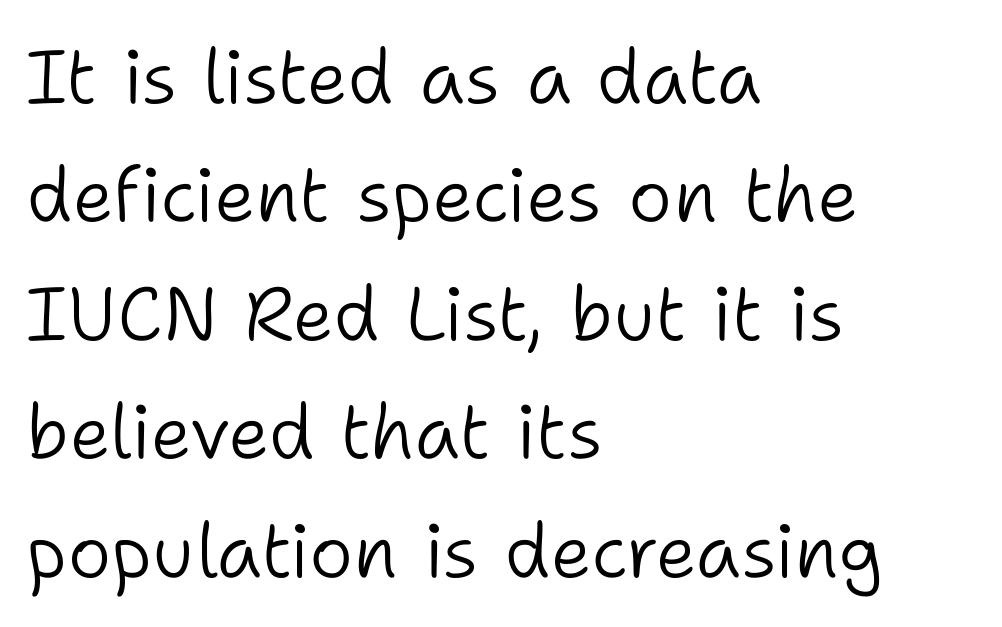
Q: Is the text bold? A: No.
Q: Is the text italic (slanted)? A: No, it is upright.
Q: Is the typeface a serif or a sans-serif typeface? A: Sans-serif.
Q: Is the text underlined? A: No.
Q: How is the paragraph aligned? A: Left-aligned.
Q: Is the spacing between letters normal or unusually wide? A: Normal.
Q: Is the spacing between lines tight, normal or loose? A: Normal.
Q: Width (condensed, normal, or wide)? A: Normal.
Q: Stroke contrast? A: Low.
Q: x-height? A: Medium.
Q: Monospaced? A: No.
